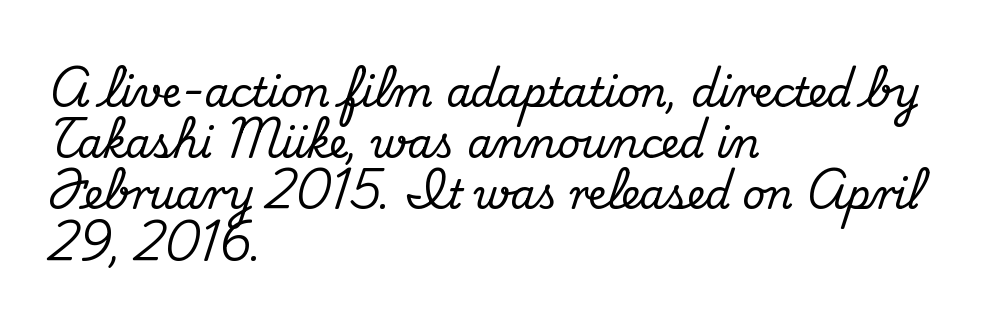
Nobody touched the tracking dial on this one. In terms of leading, this rendering sits right in the middle. Horizontally, the lines are justified to the leading edge only. To sum up the face: it has serifs.
